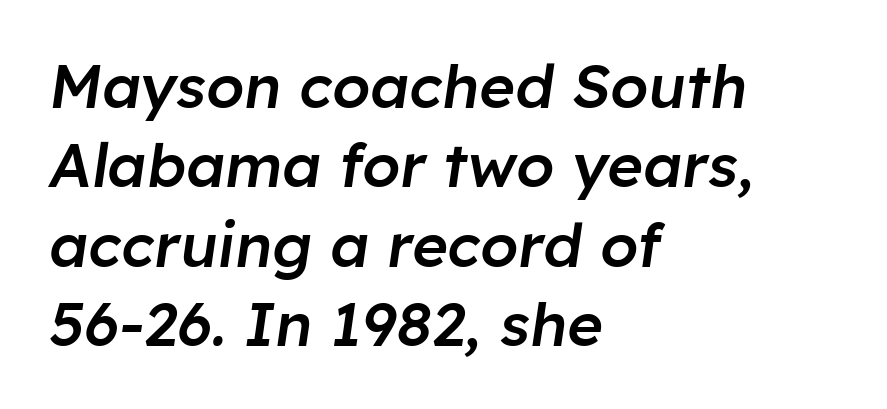
The image shows 61 px semibold type, italic (leaning right); set left-aligned, normal line spacing (1.3x), normal letter spacing, not underlined; low stroke contrast and a medium x-height.
